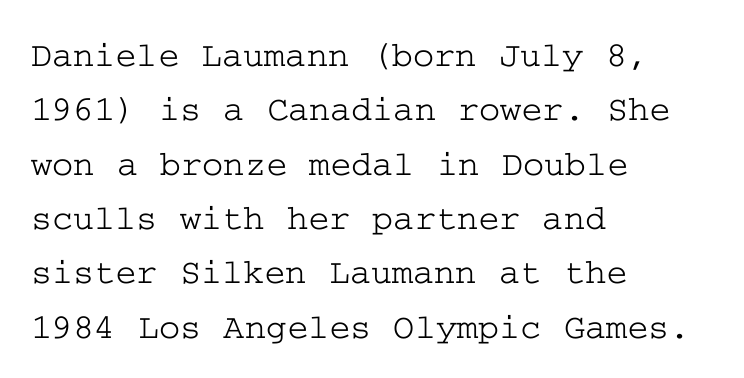
The image shows 36 px wide serif type, upright; set left-aligned, normal line spacing (1.51x), normal letter spacing, not underlined; low stroke contrast and a medium x-height.
